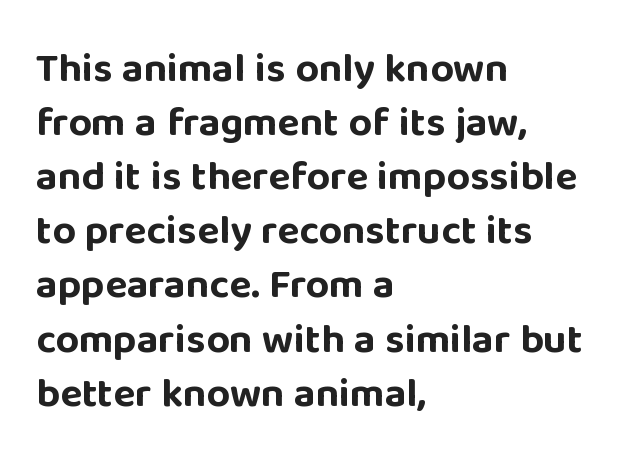
The image shows 41 px bold sans-serif type, upright; set left-aligned, normal line spacing (1.32x), normal letter spacing, not underlined; low stroke contrast and a large x-height.
